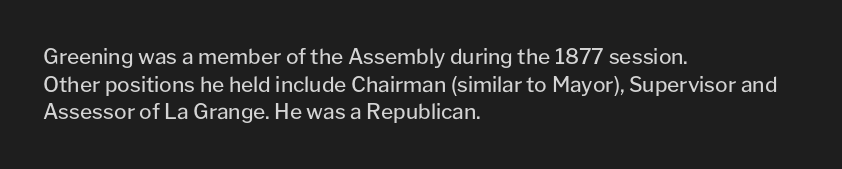
Q: Is the text bold? A: No.
Q: Is the text italic (slanted)? A: No, it is upright.
Q: Is the text underlined? A: No.
Q: How is the paragraph aligned? A: Left-aligned.
Q: Is the spacing between letters normal or unusually wide? A: Normal.
Q: Is the spacing between lines tight, normal or loose? A: Normal.
